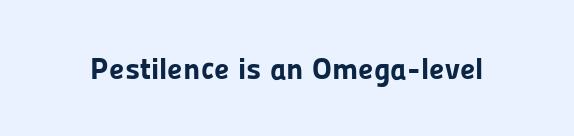
Q: Is the text bold? A: Yes.
Q: Is the text italic (slanted)? A: No, it is upright.
Q: Is the typeface a serif or a sans-serif typeface? A: Sans-serif.
Q: Is the text underlined? A: No.
Q: Is the spacing between letters normal or unusually wide? A: Normal.
Q: Width (condensed, normal, or wide)? A: Normal.
Q: Stroke contrast? A: Low.
Q: x-height? A: Medium.
Q: Monospaced? A: No.
